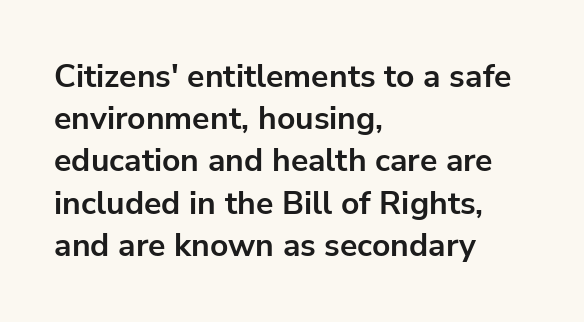
{"serif": "no", "italic": "no", "bold": "yes", "weight": "bold", "width": "normal", "stroke_contrast": "low", "x_height": "medium", "monospaced": "no", "underline": "no", "align": "left", "line_spacing": "normal", "line_spacing_ratio": 1.32, "letter_spacing": "normal", "letter_spacing_em": 0.0, "glyph_px": 32}
